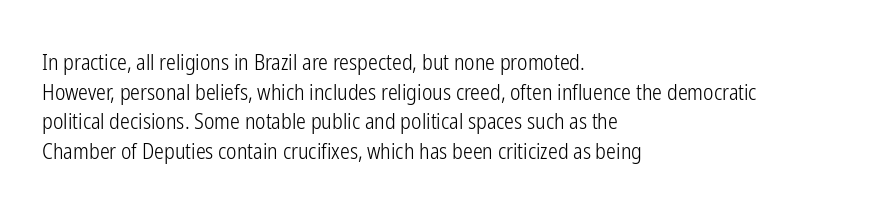
Unmarked baselines from the first word to the last. The designer left line spacing at the default. The rendering anchors every line to the left-hand side. The gaps between neighbouring characters are ordinary and unremarkable. The type sits square on the baseline with zero lean.
